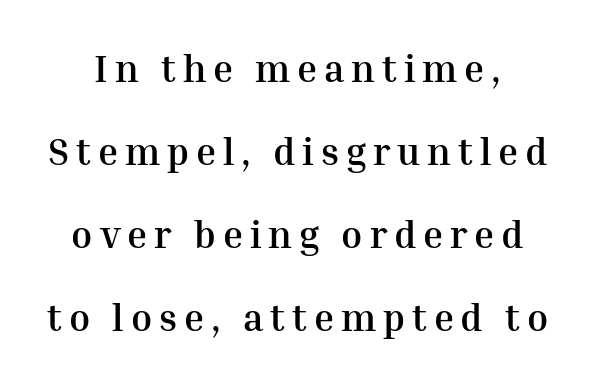
The image shows 38 px semibold serif type, upright; set loose line spacing (2.18x), not underlined; medium stroke contrast and a medium x-height.
